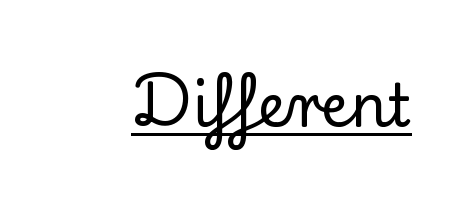
Q: Is the text italic (slanted)? A: No, it is upright.
Q: Is the typeface a serif or a sans-serif typeface? A: Serif.
Q: Is the text underlined? A: Yes.
Q: Is the spacing between letters normal or unusually wide? A: Normal.
Q: Width (condensed, normal, or wide)? A: Normal.
Q: Stroke contrast? A: Low.
Q: x-height? A: Small.
Q: Monospaced? A: No.
